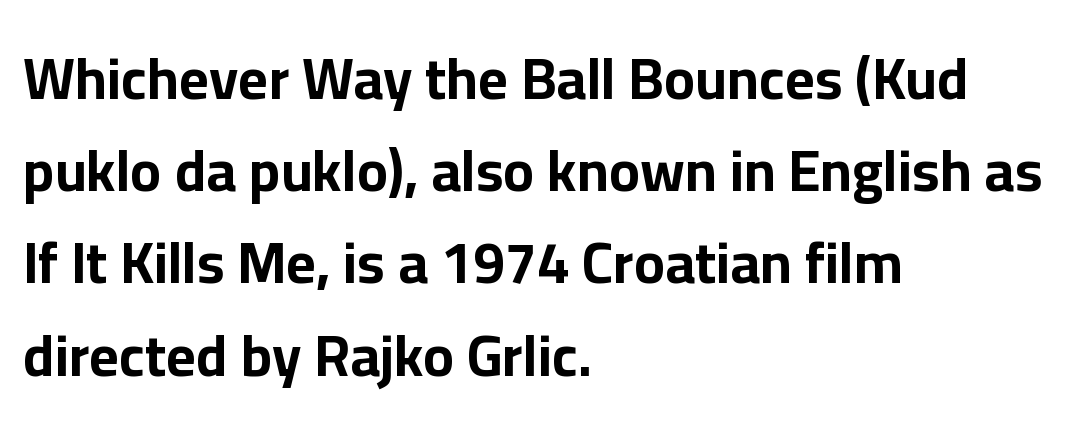
{"serif": "no", "italic": "no", "bold": "yes", "weight": "bold", "width": "normal", "stroke_contrast": "low", "x_height": "medium", "monospaced": "no", "underline": "no", "align": "left", "line_spacing": "normal", "line_spacing_ratio": 1.59, "letter_spacing": "normal", "letter_spacing_em": 0.0, "glyph_px": 58}
